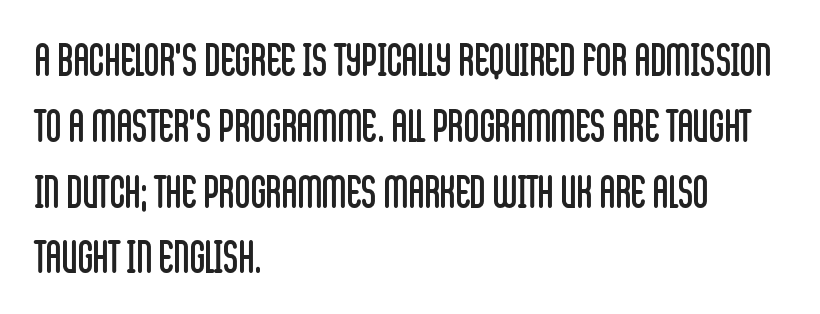
Q: Is the text bold? A: No.
Q: Is the text italic (slanted)? A: No, it is upright.
Q: Is the typeface a serif or a sans-serif typeface? A: Sans-serif.
Q: Is the text underlined? A: No.
Q: How is the paragraph aligned? A: Left-aligned.
Q: Is the spacing between letters normal or unusually wide? A: Normal.
Q: Is the spacing between lines tight, normal or loose? A: Normal.
Q: Width (condensed, normal, or wide)? A: Condensed.
Q: Stroke contrast? A: Low.
Q: x-height? A: Large.
Q: Monospaced? A: No.
